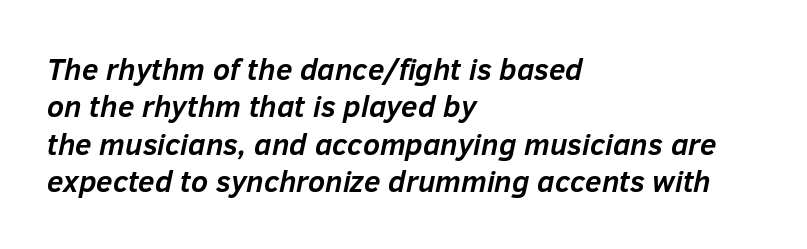
{"italic": "yes", "lean": "right", "slant_degrees": 12, "bold": "yes", "weight": "semibold", "width": "normal", "stroke_contrast": "low", "x_height": "medium", "monospaced": "no", "underline": "no", "align": "left", "line_spacing": "normal", "line_spacing_ratio": 1.25, "letter_spacing": "normal", "letter_spacing_em": 0.0, "glyph_px": 30}
